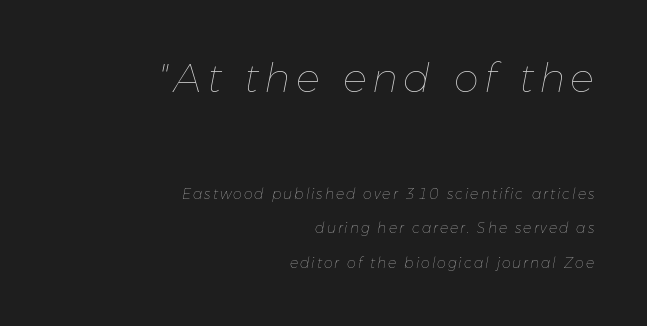
The image shows 40 px thin type, italic (leaning right); set right-aligned, loose line spacing (2.49x), not underlined; the first (top) block is 2.86x larger; low stroke contrast and a medium x-height.
